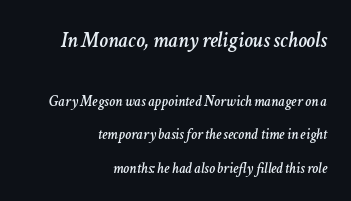
{"italic": "yes", "lean": "right", "slant_degrees": 11, "underline": "no", "align": "right", "line_spacing": "loose", "line_spacing_ratio": 2.21, "letter_spacing": "normal", "letter_spacing_em": 0.0, "larger_block": "first", "size_ratio": 1.47, "glyph_px": 22}
